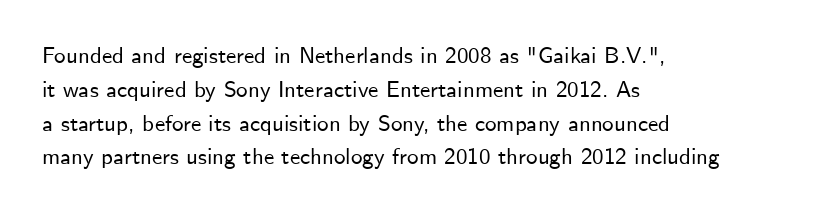
Left-aligned paragraph, ragged on the right. Compared with typical body copy, the letter spacing here is the same. A roman cut, with each character standing at attention. Baseline-to-baseline distance is the conventional proportion of letter height. The string is rendered with underlining switched off.
